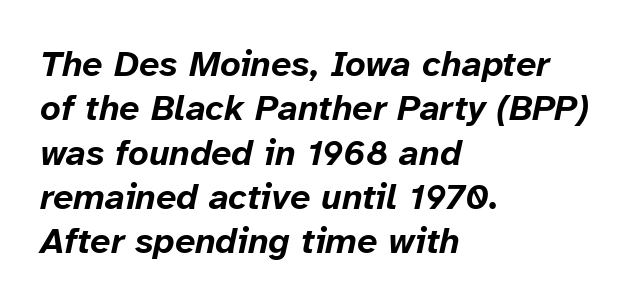
The image shows 36 px bold type, italic (leaning right); set left-aligned, line spacing 1.23x, normal letter spacing, not underlined; low stroke contrast and a medium x-height.
